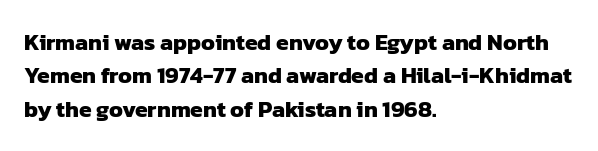
Q: Is the text bold? A: Yes.
Q: Is the text underlined? A: No.
Q: How is the paragraph aligned? A: Left-aligned.
Q: Is the spacing between letters normal or unusually wide? A: Normal.
Q: Is the spacing between lines tight, normal or loose? A: Normal.
